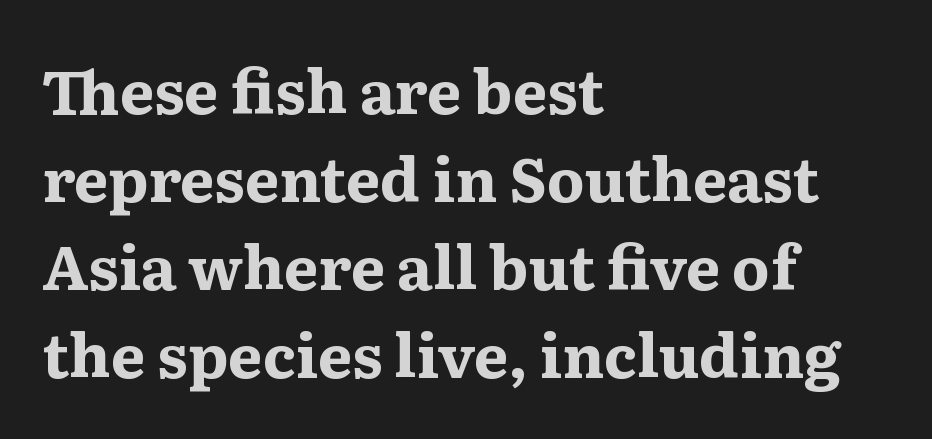
{"serif": "yes", "italic": "no", "bold": "yes", "weight": "bold", "width": "wide", "stroke_contrast": "medium", "x_height": "medium", "monospaced": "no", "underline": "no", "align": "left", "line_spacing": "normal", "line_spacing_ratio": 1.44, "letter_spacing": "normal", "letter_spacing_em": 0.0, "glyph_px": 61}
